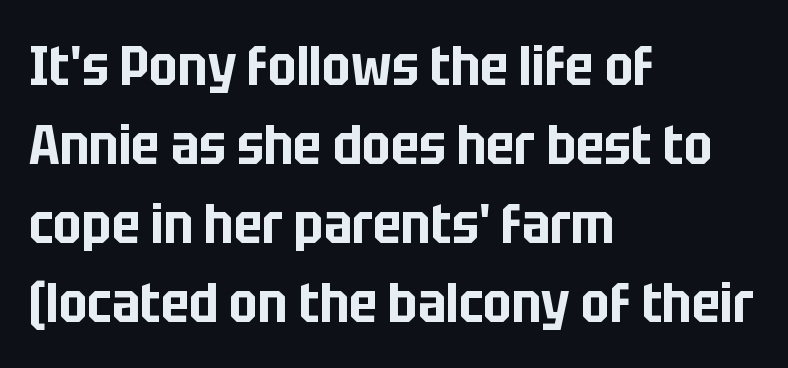
{"serif": "no", "italic": "no", "width": "condensed", "stroke_contrast": "low", "x_height": "large", "monospaced": "no", "underline": "no", "align": "left", "line_spacing": "normal", "line_spacing_ratio": 1.41, "letter_spacing": "normal", "letter_spacing_em": 0.0, "glyph_px": 56}
